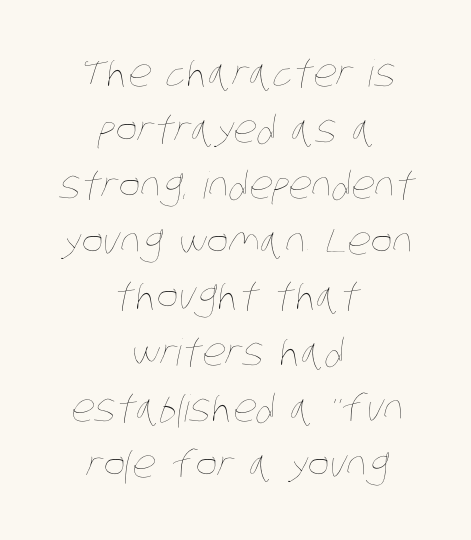
Q: Is the text bold? A: No.
Q: Is the text underlined? A: No.
Q: How is the paragraph aligned? A: Centered.
Q: Is the spacing between letters normal or unusually wide? A: Normal.
Q: Is the spacing between lines tight, normal or loose? A: Normal.
Q: Width (condensed, normal, or wide)? A: Condensed.
Q: Stroke contrast? A: Low.
Q: x-height? A: Large.
Q: Monospaced? A: No.
